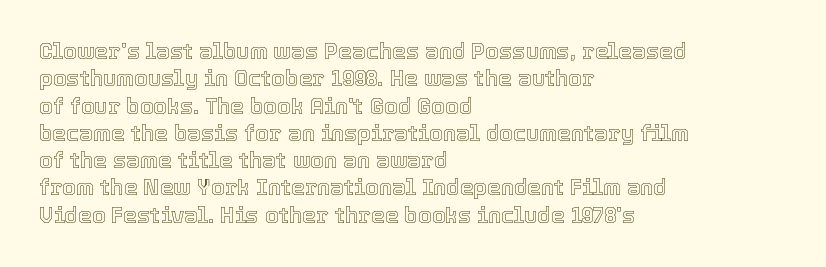
The image shows 22 px text type, upright; set left-aligned, line spacing 1.24x, normal letter spacing, not underlined.
